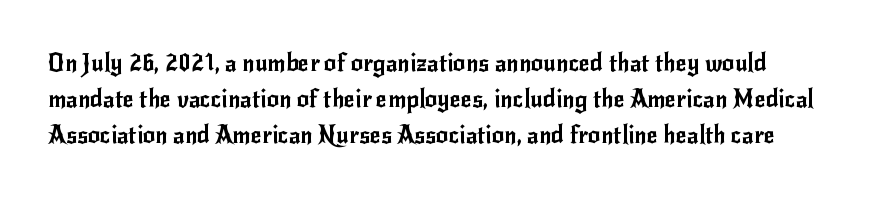
Q: Is the text italic (slanted)? A: No, it is upright.
Q: Is the text underlined? A: No.
Q: Is the spacing between letters normal or unusually wide? A: Normal.
Q: Is the spacing between lines tight, normal or loose? A: Normal.
